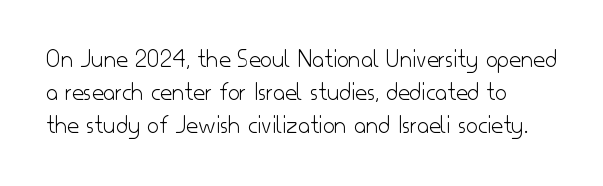
Heaviness? Minimal to ordinary, like unemphasized prose. Letters rest on an invisible, unmarked baseline. The letters sit at their default tracking, neither squeezed nor spread. Posture: straight, roman, zero tilt. A typesetter would call this leading conventional body-copy spacing.
